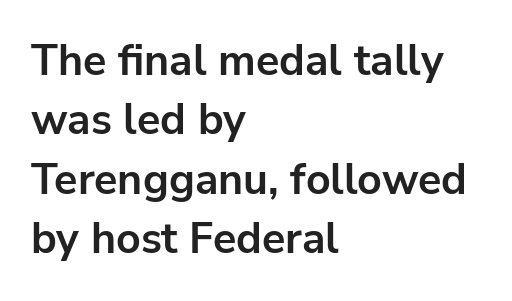
Q: Is the text bold? A: Yes.
Q: Is the text italic (slanted)? A: No, it is upright.
Q: Is the typeface a serif or a sans-serif typeface? A: Sans-serif.
Q: Is the text underlined? A: No.
Q: How is the paragraph aligned? A: Left-aligned.
Q: Is the spacing between letters normal or unusually wide? A: Normal.
Q: Is the spacing between lines tight, normal or loose? A: Normal.
Q: Width (condensed, normal, or wide)? A: Normal.
Q: Stroke contrast? A: Low.
Q: x-height? A: Medium.
Q: Monospaced? A: No.
